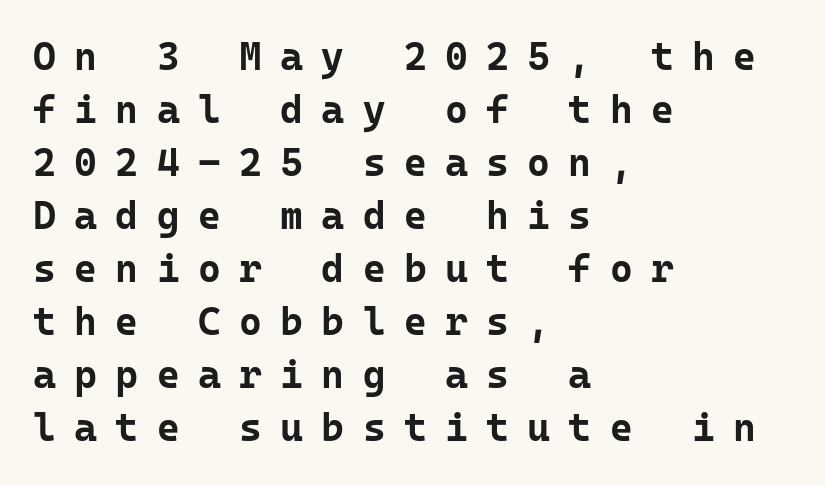
{"serif": "no", "italic": "no", "bold": "yes", "weight": "bold", "width": "normal", "stroke_contrast": "low", "x_height": "medium", "monospaced": "yes", "underline": "no", "align": "left", "line_spacing": "normal", "line_spacing_ratio": 1.36, "letter_spacing": "wide", "letter_spacing_em": 0.47, "glyph_px": 39}
